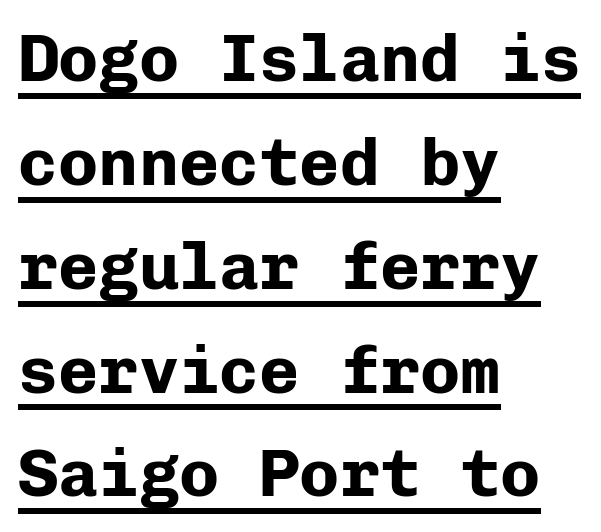
{"serif": "no", "italic": "no", "bold": "yes", "weight": "bold", "width": "normal", "stroke_contrast": "low", "x_height": "medium", "monospaced": "yes", "underline": "yes", "align": "left", "line_spacing": "normal", "line_spacing_ratio": 1.55, "letter_spacing": "normal", "letter_spacing_em": 0.0, "glyph_px": 67}
